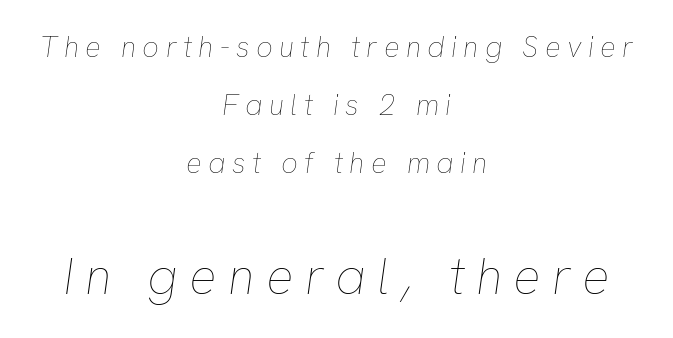
The image shows 51 px thin type, italic (leaning right); set centered, loose line spacing (2.0x), unusually wide letter spacing (+0.22 em), not underlined; the second (bottom) block is 1.76x larger; low stroke contrast and a medium x-height.
